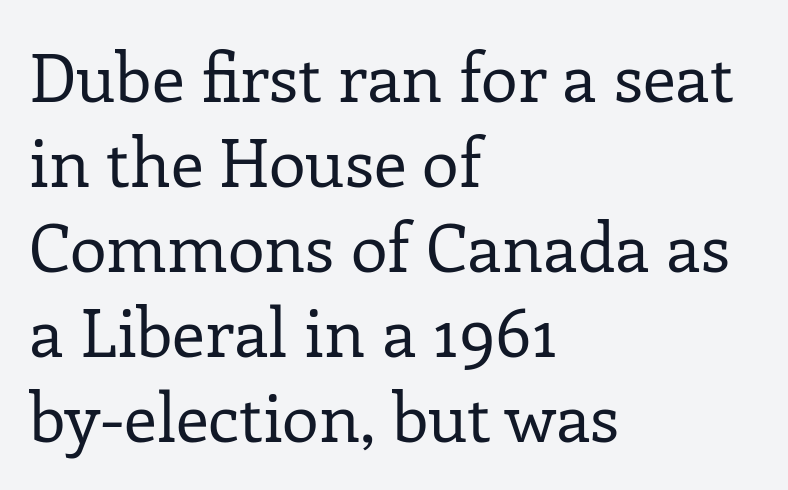
Vertically, the passage feels balanced, rows spaced as you'd expect. In terms of letterform style, serifs are clearly present. Glance below the letters and you will spot only blank space. Quick note: not italic, upright. Here the designer chose a conventional face with non-uniform glyph widths. A student would call this left alignment; a typographer would say flush left, rag right.
